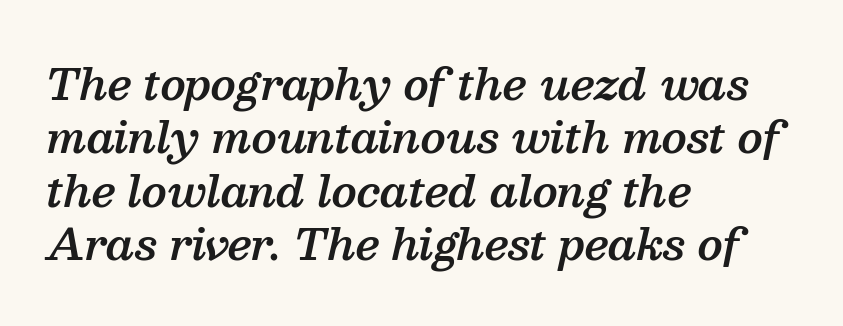
Stems and bowls a touch heavier than normal — semibold. The passage shown is typed in a proportional face where columns would drift. The designer went with a serif here, giving each stem small feet. The paragraph has a hard left edge and a soft right edge. The glyphs are unaccompanied by any horizontal stroke below them.
